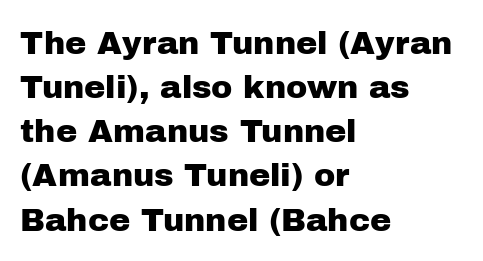
Short and long lines alike share a common starting point at left. Characters remain perfectly vertical along every line. Serifs: no, the terminals of the letterforms are clean. You could not count columns in this text — the font is proportionally spaced.
